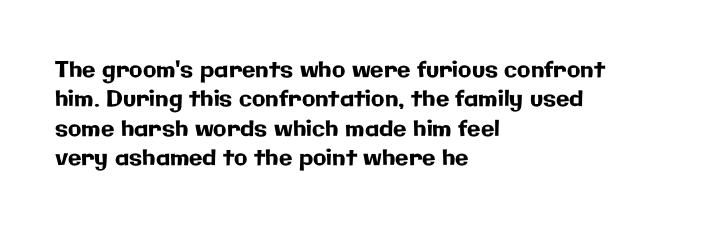
The image shows 22 px text type, upright; set left-aligned, normal line spacing (1.34x), normal letter spacing, not underlined.
